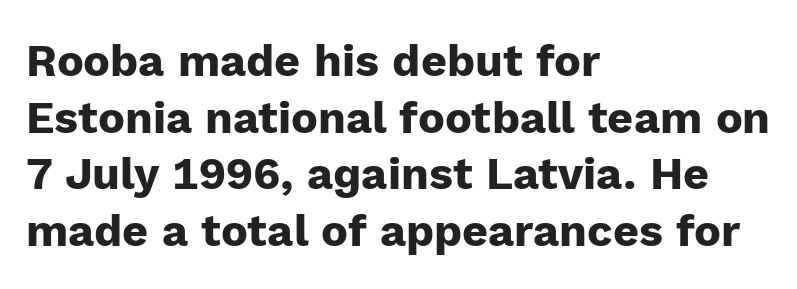
Characters remain perfectly vertical along every line. The face used here has the dense, thick strokes of a bold. Does the leading feel generous? No, just average. This rendering uses left alignment, leaving the right contour irregular.
